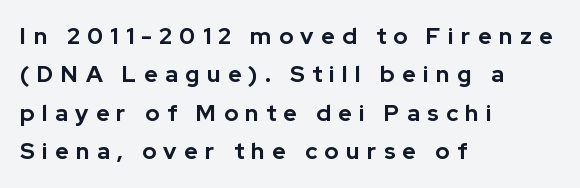
The image shows 23 px bold type, upright; set left-aligned, normal line spacing (1.67x), unusually wide letter spacing (+0.32 em), not underlined.
